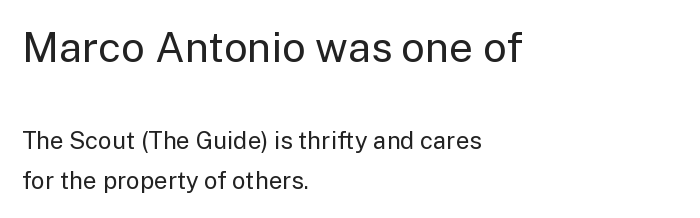
The image shows 42 px regular-weight sans-serif type, upright; set left-aligned, normal line spacing (1.68x), normal letter spacing, not underlined; the first (top) block is 1.75x larger; low stroke contrast and a medium x-height.
